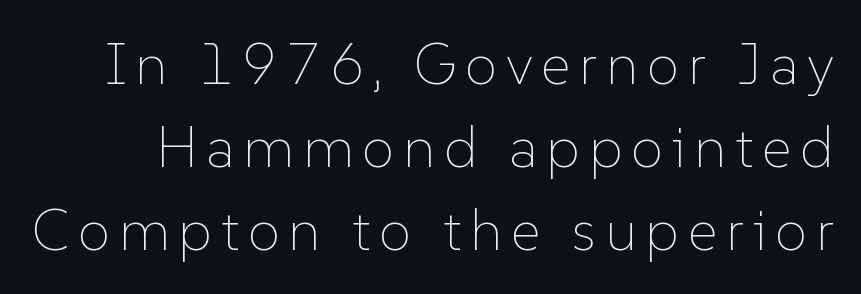
{"italic": "no", "bold": "no", "weight": "thin", "width": "normal", "stroke_contrast": "low", "x_height": "medium", "monospaced": "no", "underline": "no", "line_spacing": "normal", "line_spacing_ratio": 1.43, "glyph_px": 58}
